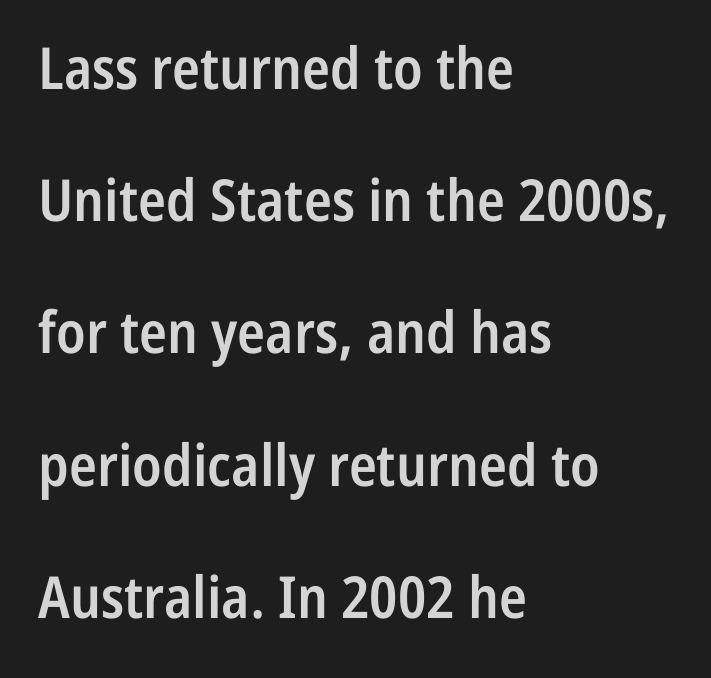
The image shows 58 px semibold, condensed sans-serif type, upright; set left-aligned, loose line spacing (2.28x), normal letter spacing, not underlined; low stroke contrast and a medium x-height.
